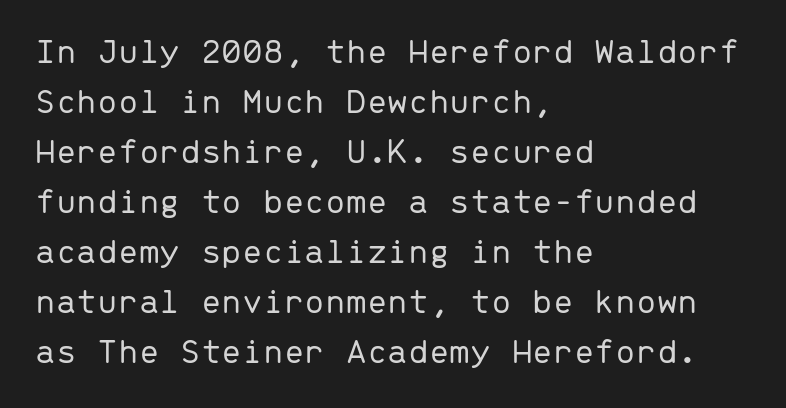
The glyphs are unaccompanied by any horizontal stroke below them. This is not heavy type; no bold has been used. Compared with typical paragraphs, the rows here are spaced about the same. Is the letter spacing exaggerated? No — it looks like the ordinary default.
